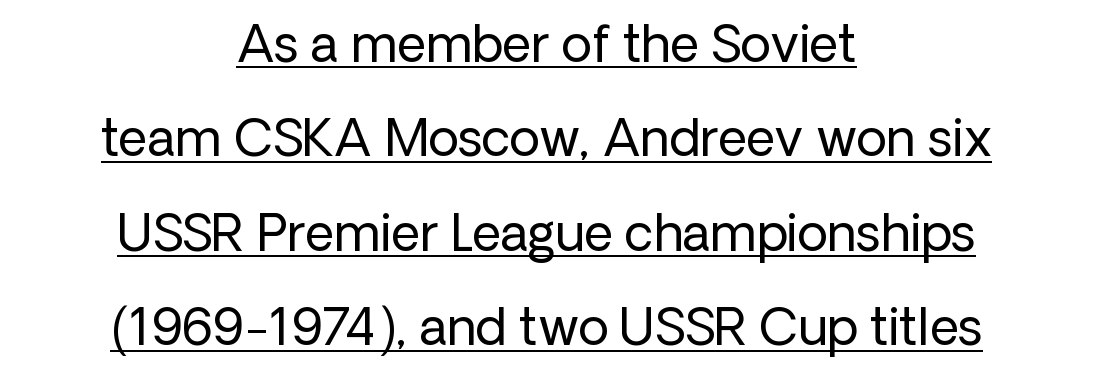
{"serif": "no", "italic": "no", "bold": "no", "weight": "regular", "width": "normal", "stroke_contrast": "low", "x_height": "medium", "monospaced": "no", "underline": "yes", "align": "center", "line_spacing_ratio": 1.89, "letter_spacing": "normal", "letter_spacing_em": 0.0, "glyph_px": 50}
